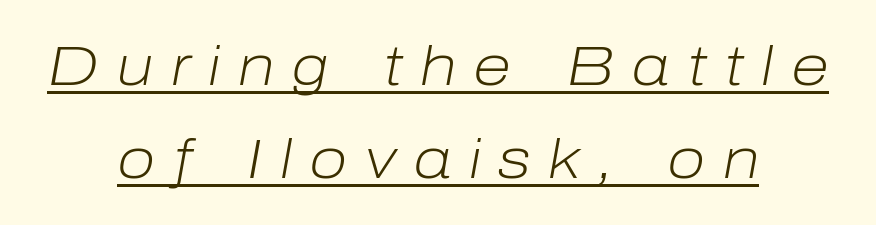
Q: Is the text bold? A: No.
Q: Is the text italic (slanted)? A: Yes, it leans right by about 10 degrees.
Q: Is the text underlined? A: Yes.
Q: How is the paragraph aligned? A: Centered.
Q: Is the spacing between letters normal or unusually wide? A: Unusually wide.
Q: Is the spacing between lines tight, normal or loose? A: Normal.
Q: Width (condensed, normal, or wide)? A: Normal.
Q: Stroke contrast? A: Low.
Q: x-height? A: Medium.
Q: Monospaced? A: No.
